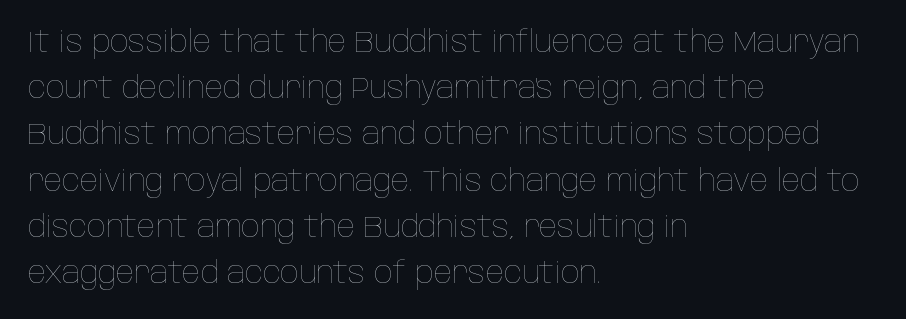
This reads as an unemphasized weight, regular at the heaviest. The setting favours the left margin, as ordinary paragraphs usually do. Honestly, the row spacing looks completely unremarkable. The strip under each line holds only bare page.
